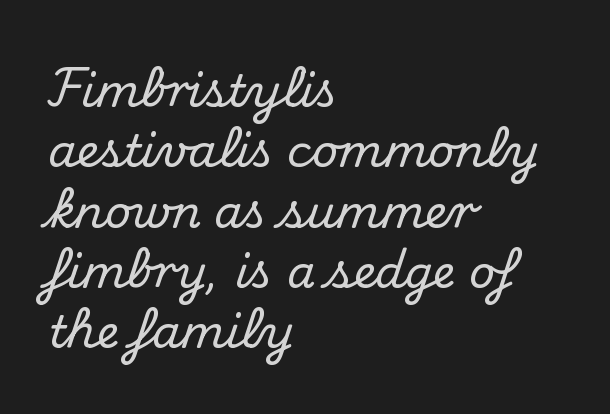
No word sits above an underline. Honestly, the row spacing looks completely unremarkable. Letterform terminals end in serifs throughout the passage. These lines are rendered in a variable-pitch font.
